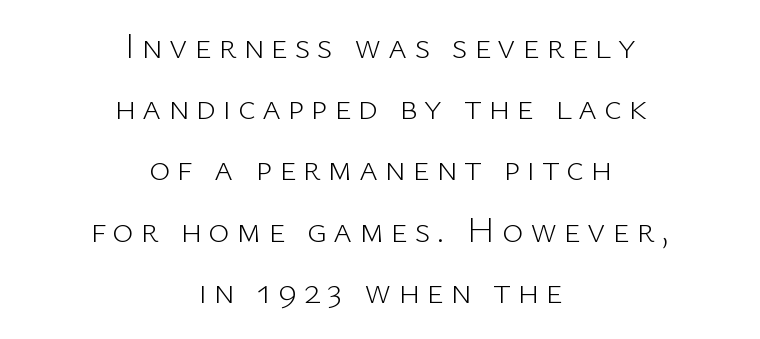
Each line is balanced around a shared central axis. This reads as an unemphasized weight, regular at the heaviest. The rendering uses a moderate line-height, typical for paragraphs. The rendering shows plain stroke endings on the letterforms — a sans-serif design. Ascenders rise straight up at ninety degrees.
